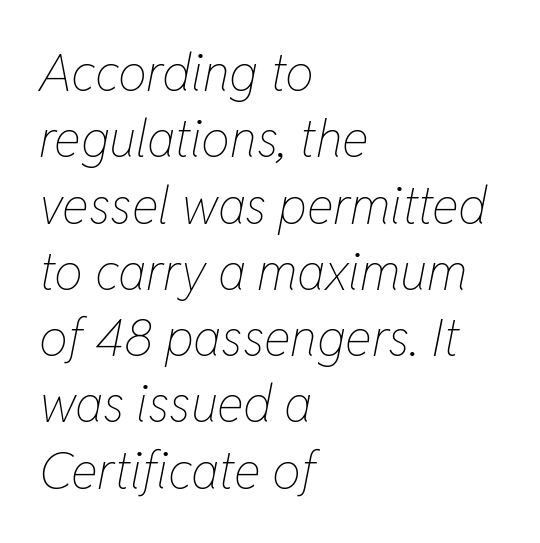
The image shows 51 px thin, condensed type, italic (leaning right); set left-aligned, normal line spacing (1.3x), normal letter spacing, not underlined; low stroke contrast and a medium x-height.
